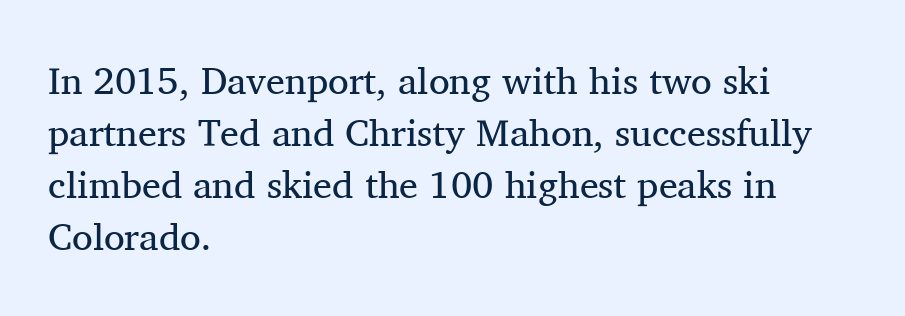
{"serif": "yes", "italic": "no", "bold": "no", "weight": "regular", "width": "normal", "stroke_contrast": "medium", "x_height": "medium", "monospaced": "no", "underline": "no", "align": "left", "line_spacing": "normal", "line_spacing_ratio": 1.37, "letter_spacing": "normal", "letter_spacing_em": 0.0, "glyph_px": 38}
